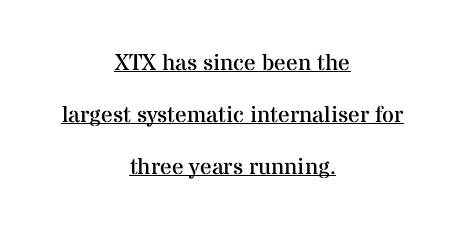
{"italic": "no", "bold": "no", "underline": "yes", "align": "center", "line_spacing": "loose", "line_spacing_ratio": 2.26, "letter_spacing": "normal", "letter_spacing_em": 0.0, "glyph_px": 23}
